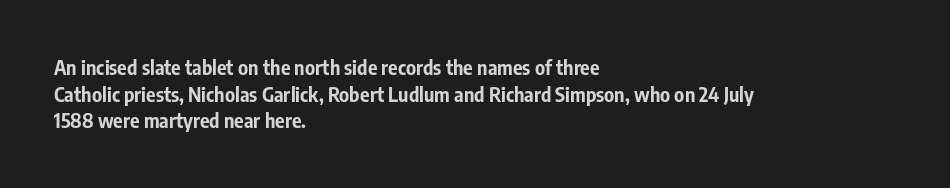
The image shows 20 px bold type, upright; set left-aligned, normal line spacing (1.33x), normal letter spacing, not underlined.
